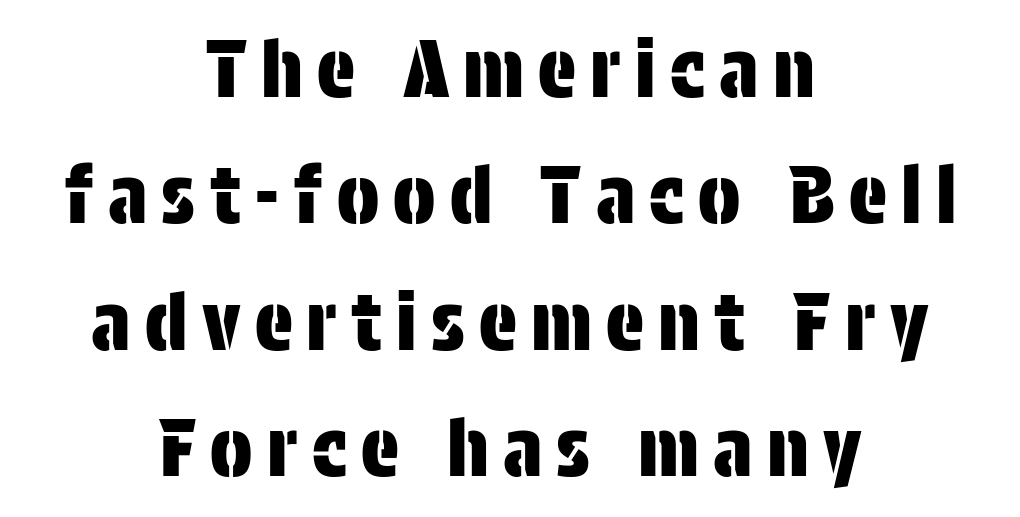
The image shows 79 px condensed sans-serif type, upright; set centered, normal line spacing (1.6x), not underlined; low stroke contrast and a large x-height.
